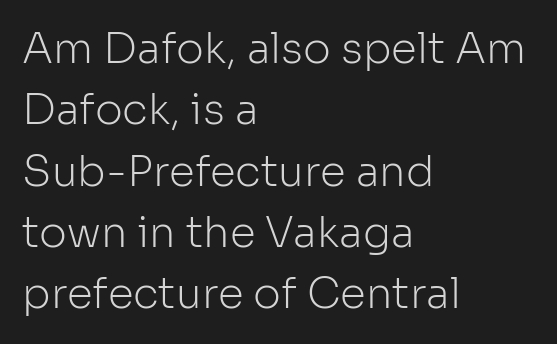
The image shows 42 px light sans-serif type, upright; set left-aligned, normal line spacing (1.46x), normal letter spacing, not underlined; low stroke contrast and a medium x-height.
